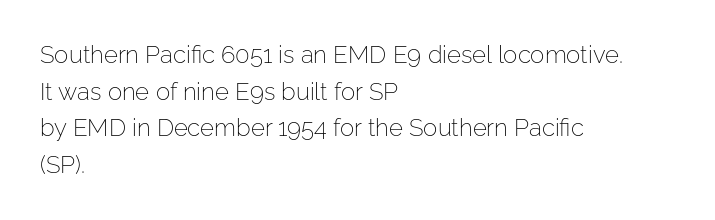
Standard letterfit; no display-style spreading of the glyphs. No chunkiness to these letters — they're not bold. This is roman type, the default non-slanted kind. Does the copy run flush right? No — it runs flush left.
